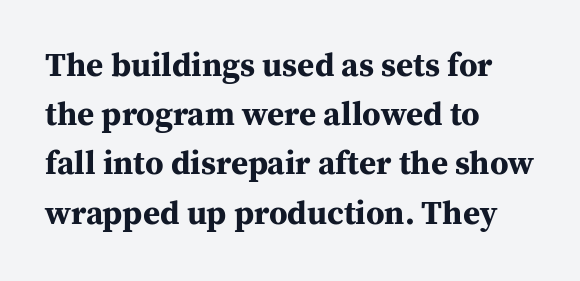
I'd describe the lettering as bold — thick and assertive. Spacing verdict: proportional, widths tailored to each character. Typeset ragged right — the left edge is the straight one. Default kerning and tracking; the words read as compact shapes.
